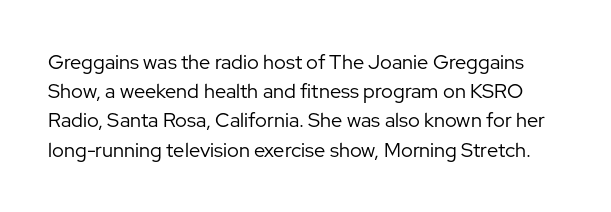
Q: Is the text bold? A: No.
Q: Is the text italic (slanted)? A: No, it is upright.
Q: Is the text underlined? A: No.
Q: Is the spacing between letters normal or unusually wide? A: Normal.
Q: Is the spacing between lines tight, normal or loose? A: Normal.
